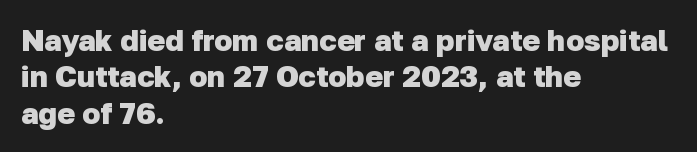
{"serif": "no", "bold": "yes", "weight": "heavy", "width": "normal", "stroke_contrast": "low", "x_height": "medium", "monospaced": "no", "underline": "no", "align": "left", "line_spacing_ratio": 1.21, "letter_spacing": "normal", "letter_spacing_em": 0.0, "glyph_px": 30}
